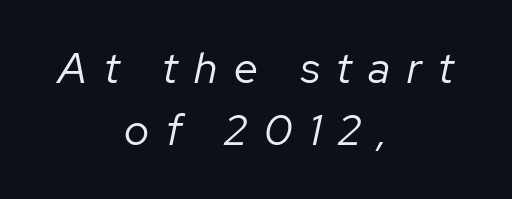
The characters are drawn with everyday or finer stroke widths. Reading down the column, the eye jumps a familiar distance to each next line. Note the varied advance widths — an 'i' is clearly narrower than an 'm'. The glyphs look as if they've been sheared to an angle. Short note: letters widely spaced. Leftover space on each line is divided equally before and after the words.
